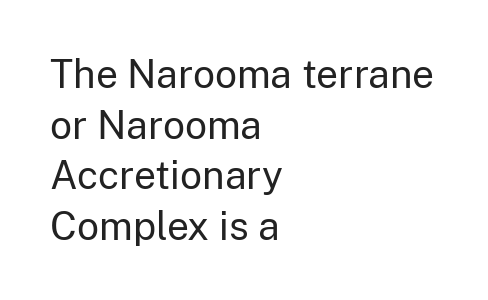
The image shows 39 px regular-weight sans-serif type, upright; set left-aligned, normal line spacing (1.3x), normal letter spacing, not underlined; low stroke contrast and a medium x-height.
